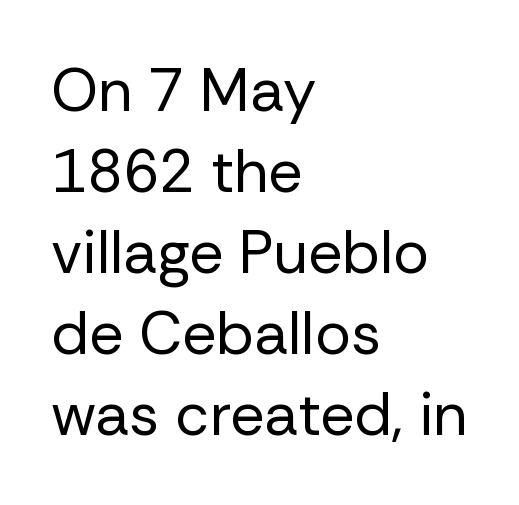
Q: Is the text bold? A: No.
Q: Is the text italic (slanted)? A: No, it is upright.
Q: Is the typeface a serif or a sans-serif typeface? A: Sans-serif.
Q: Is the text underlined? A: No.
Q: How is the paragraph aligned? A: Left-aligned.
Q: Is the spacing between letters normal or unusually wide? A: Normal.
Q: Is the spacing between lines tight, normal or loose? A: Normal.
Q: Width (condensed, normal, or wide)? A: Normal.
Q: Stroke contrast? A: Low.
Q: x-height? A: Medium.
Q: Monospaced? A: No.
